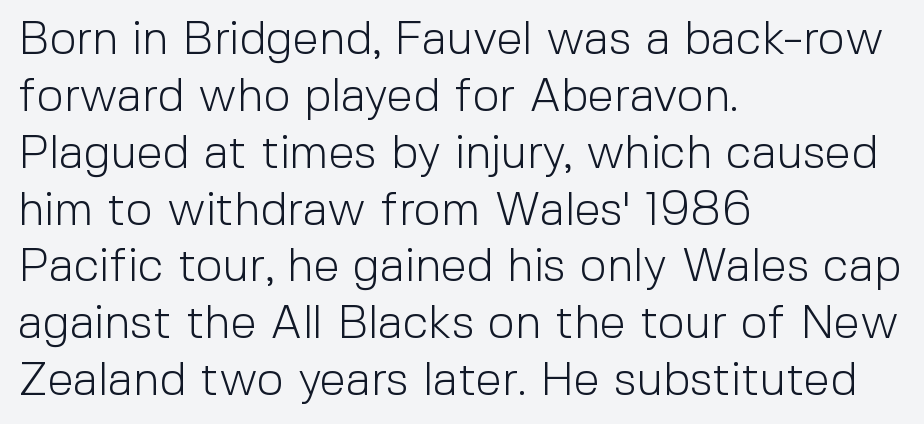
The image shows 47 px light sans-serif type, upright; set left-aligned, line spacing 1.21x, normal letter spacing, not underlined; a medium x-height.
